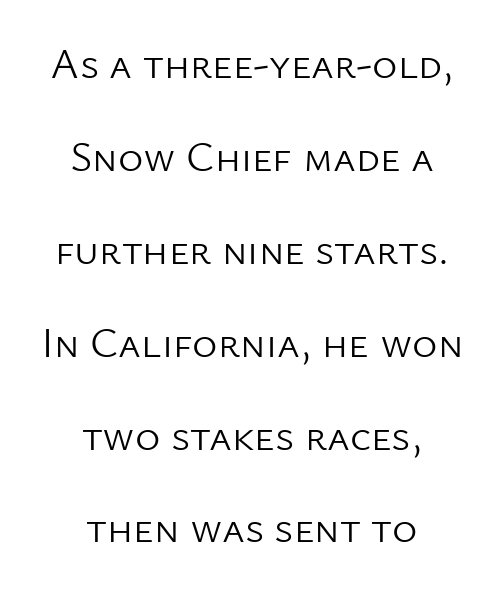
Q: Is the text bold? A: No.
Q: Is the text italic (slanted)? A: No, it is upright.
Q: Is the typeface a serif or a sans-serif typeface? A: Sans-serif.
Q: Is the text underlined? A: No.
Q: How is the paragraph aligned? A: Centered.
Q: Is the spacing between letters normal or unusually wide? A: Normal.
Q: Is the spacing between lines tight, normal or loose? A: Loose.
Q: Width (condensed, normal, or wide)? A: Normal.
Q: Stroke contrast? A: Low.
Q: x-height? A: Medium.
Q: Monospaced? A: No.
